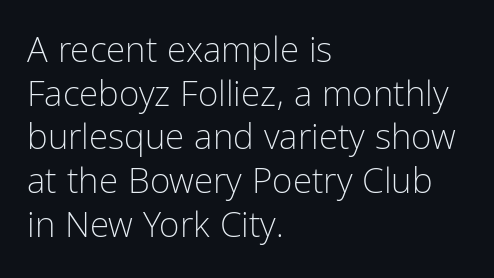
The image shows 35 px light, condensed sans-serif type, upright; set left-aligned, normal line spacing (1.25x), normal letter spacing, not underlined; low stroke contrast and a medium x-height.
